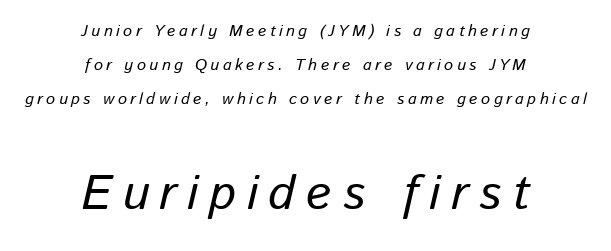
Q: Is the text bold? A: No.
Q: Is the text italic (slanted)? A: Yes, it leans right by about 13 degrees.
Q: Is the text underlined? A: No.
Q: How is the paragraph aligned? A: Centered.
Q: Is the spacing between letters normal or unusually wide? A: Unusually wide.
Q: Is the spacing between lines tight, normal or loose? A: Loose.
Q: Which block of text is set in a larger size, the first (top) or the second (bottom)? A: The second (bottom) one.
Q: Width (condensed, normal, or wide)? A: Normal.
Q: Stroke contrast? A: Low.
Q: x-height? A: Medium.
Q: Monospaced? A: No.
